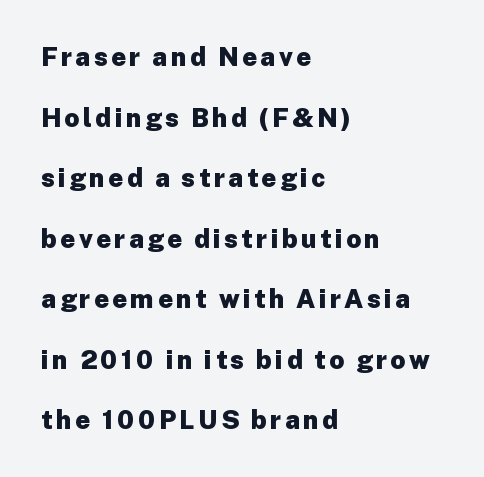
Descenders are the only things crossing below the line. Is the type bold? Yes — the strokes are clearly thick and heavy. This sample trades compactness for vertical openness between lines. Rendered with straight, roman letterforms.
